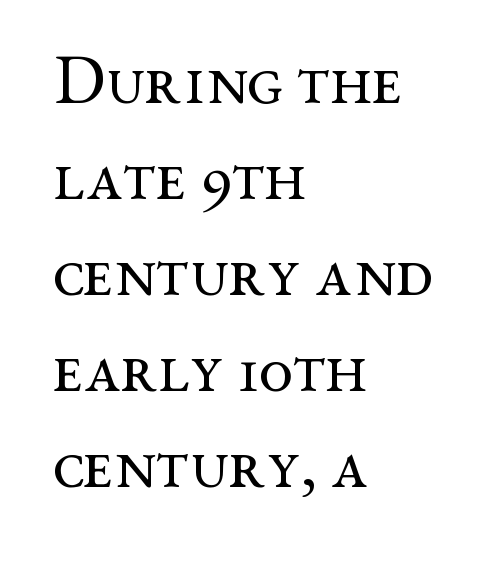
Q: Is the text bold? A: No.
Q: Is the text italic (slanted)? A: No, it is upright.
Q: Is the typeface a serif or a sans-serif typeface? A: Serif.
Q: Is the text underlined? A: No.
Q: How is the paragraph aligned? A: Left-aligned.
Q: Is the spacing between letters normal or unusually wide? A: Normal.
Q: Is the spacing between lines tight, normal or loose? A: Normal.
Q: Width (condensed, normal, or wide)? A: Wide.
Q: Stroke contrast? A: Medium.
Q: x-height? A: Medium.
Q: Monospaced? A: No.
